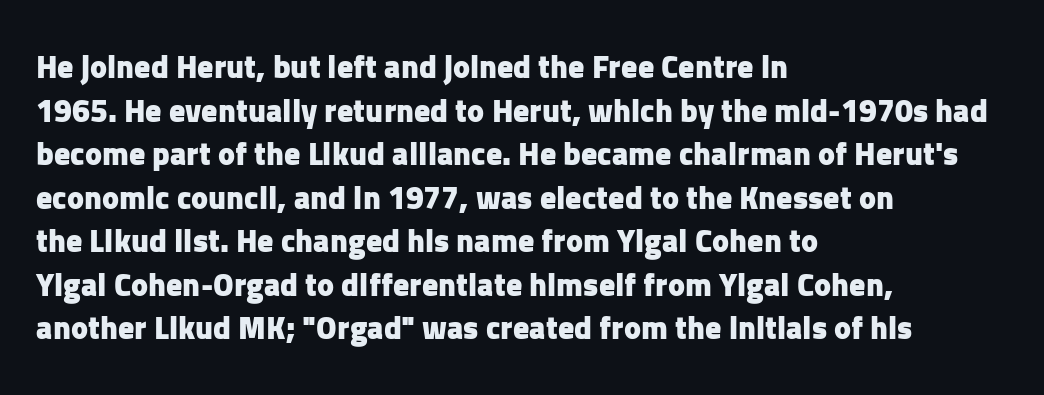
Q: Is the text bold? A: Yes.
Q: Is the text italic (slanted)? A: No, it is upright.
Q: Is the typeface a serif or a sans-serif typeface? A: Sans-serif.
Q: Is the text underlined? A: No.
Q: How is the paragraph aligned? A: Left-aligned.
Q: Is the spacing between letters normal or unusually wide? A: Normal.
Q: Is the spacing between lines tight, normal or loose? A: Normal.
Q: Width (condensed, normal, or wide)? A: Normal.
Q: Stroke contrast? A: Low.
Q: x-height? A: Medium.
Q: Monospaced? A: No.
